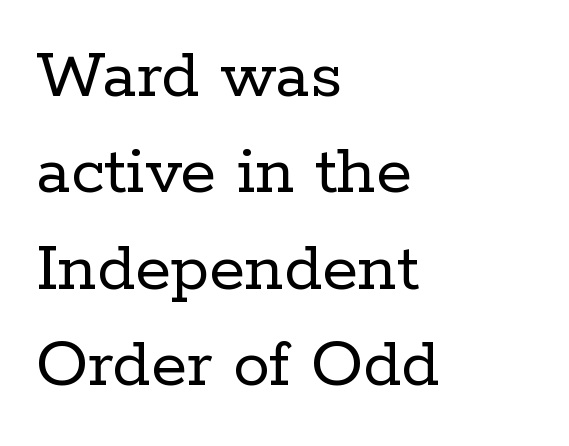
Q: Is the text bold? A: No.
Q: Is the text italic (slanted)? A: No, it is upright.
Q: Is the typeface a serif or a sans-serif typeface? A: Serif.
Q: Is the text underlined? A: No.
Q: How is the paragraph aligned? A: Left-aligned.
Q: Is the spacing between letters normal or unusually wide? A: Normal.
Q: Is the spacing between lines tight, normal or loose? A: Normal.
Q: Width (condensed, normal, or wide)? A: Normal.
Q: Stroke contrast? A: Low.
Q: x-height? A: Medium.
Q: Monospaced? A: No.
